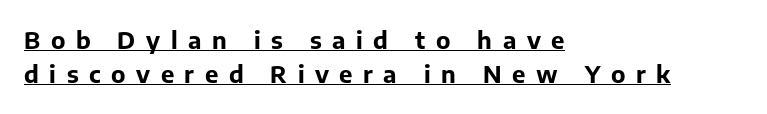
{"italic": "no", "bold": "yes", "underline": "yes", "align": "left", "line_spacing": "normal", "line_spacing_ratio": 1.43, "letter_spacing": "wide", "letter_spacing_em": 0.44, "glyph_px": 24}
